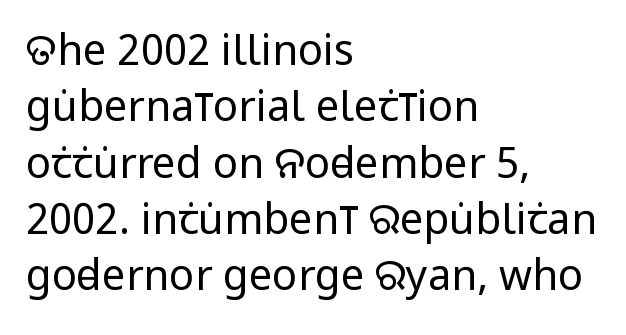
A clean baseline with only descenders dipping below it. All the whitespace from short lines collects on the right. Varying glyph widths throughout — classic text-font behaviour. The passage shown is typeset with a sans-serif family. No extra tracking has been applied to these lines.
